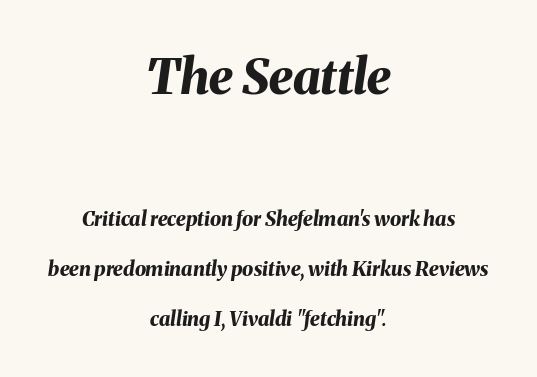
The image shows 49 px bold type, italic (leaning right); set centered, loose line spacing (2.49x), normal letter spacing, not underlined; the first (top) block is 2.45x larger; medium stroke contrast and a medium x-height.
